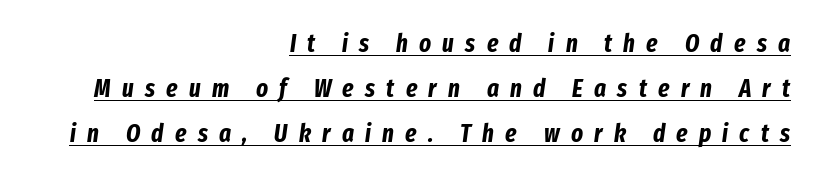
The sample has been set heavy, in full bold. The words here are underlined. What stands out about the letter spacing? Its width — letters are far apart. Tall strokes in this sample are angled rather than plumb. This rendering uses right alignment, leaving the left contour irregular.
